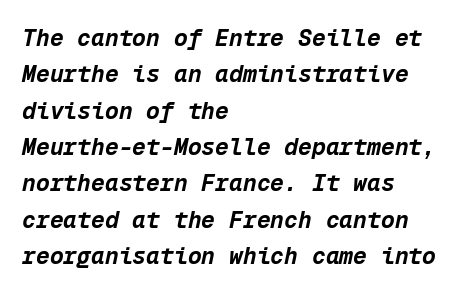
Q: Is the text bold? A: Yes.
Q: Is the text italic (slanted)? A: Yes, it leans right by about 12 degrees.
Q: Is the text underlined? A: No.
Q: How is the paragraph aligned? A: Left-aligned.
Q: Is the spacing between letters normal or unusually wide? A: Normal.
Q: Is the spacing between lines tight, normal or loose? A: Normal.
